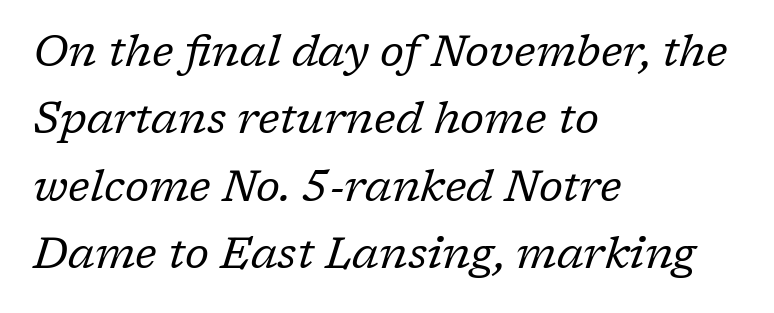
The image shows 44 px regular-weight serif type, italic (leaning right); set left-aligned, normal line spacing (1.53x), normal letter spacing, not underlined; low stroke contrast and a medium x-height.
